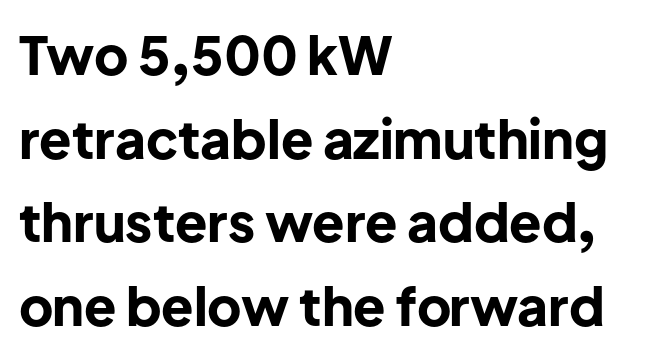
{"serif": "no", "italic": "no", "bold": "yes", "weight": "bold", "width": "normal", "stroke_contrast": "low", "x_height": "medium", "monospaced": "no", "underline": "no", "align": "left", "line_spacing": "normal", "line_spacing_ratio": 1.58, "letter_spacing": "normal", "letter_spacing_em": 0.0, "glyph_px": 53}
